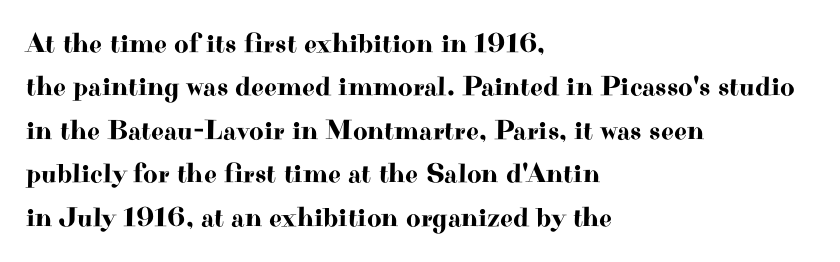
{"serif": "yes", "italic": "no", "width": "wide", "stroke_contrast": "high", "x_height": "small", "monospaced": "no", "underline": "no", "align": "left", "line_spacing": "normal", "line_spacing_ratio": 1.55, "letter_spacing": "normal", "letter_spacing_em": 0.0, "glyph_px": 28}
